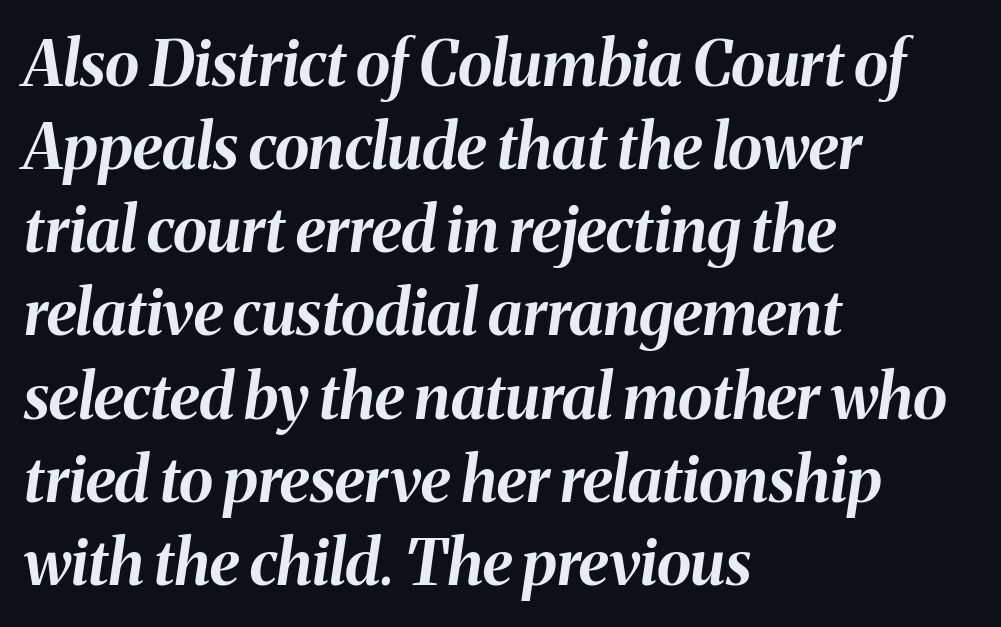
{"italic": "yes", "lean": "right", "slant_degrees": 8, "bold": "yes", "weight": "bold", "width": "normal", "stroke_contrast": "medium", "x_height": "medium", "monospaced": "no", "underline": "no", "align": "left", "line_spacing": "normal", "line_spacing_ratio": 1.32, "letter_spacing": "normal", "letter_spacing_em": 0.0, "glyph_px": 63}
